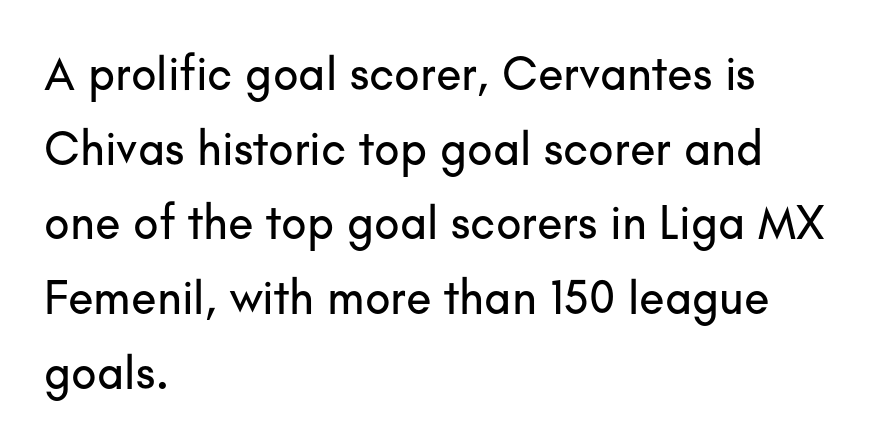
The image shows 47 px sans-serif type, upright; set left-aligned, normal line spacing (1.59x), normal letter spacing, not underlined; low stroke contrast and a small x-height.
